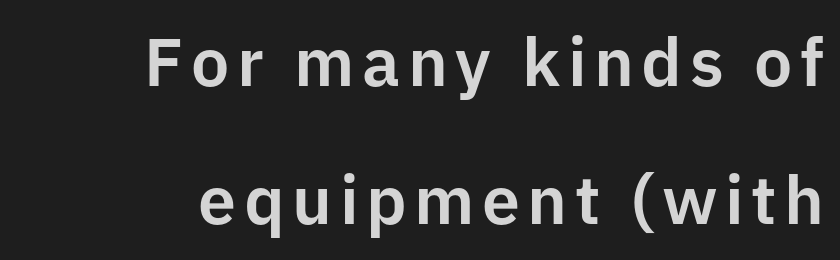
Q: Is the text italic (slanted)? A: No, it is upright.
Q: Is the typeface a serif or a sans-serif typeface? A: Sans-serif.
Q: Is the text underlined? A: No.
Q: How is the paragraph aligned? A: Right-aligned.
Q: Is the spacing between lines tight, normal or loose? A: Loose.
Q: Width (condensed, normal, or wide)? A: Normal.
Q: Stroke contrast? A: Low.
Q: x-height? A: Medium.
Q: Monospaced? A: No.
